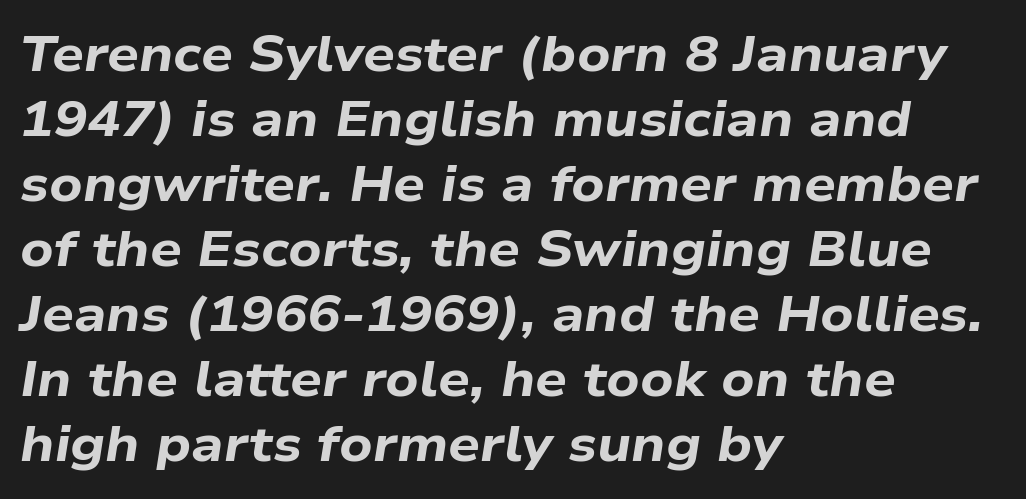
Q: Is the text bold? A: Yes.
Q: Is the text italic (slanted)? A: Yes, it leans right by about 9 degrees.
Q: Is the text underlined? A: No.
Q: How is the paragraph aligned? A: Left-aligned.
Q: Is the spacing between letters normal or unusually wide? A: Normal.
Q: Is the spacing between lines tight, normal or loose? A: Normal.
Q: Width (condensed, normal, or wide)? A: Wide.
Q: Stroke contrast? A: Low.
Q: x-height? A: Medium.
Q: Monospaced? A: No.
